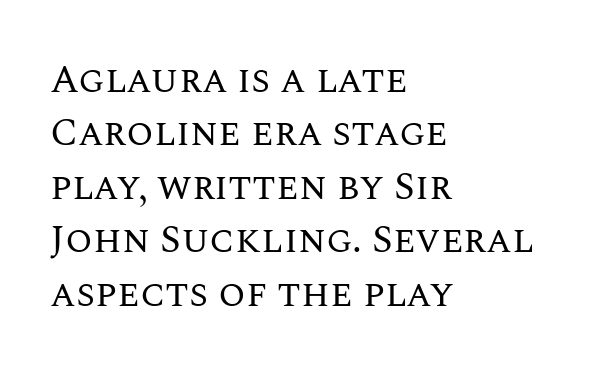
The image shows 39 px regular-weight type, upright; set left-aligned, normal line spacing (1.37x), normal letter spacing, not underlined; medium stroke contrast and a large x-height.
